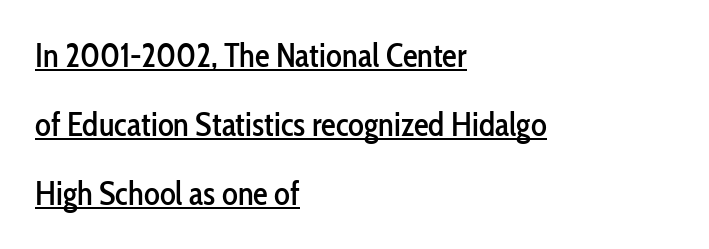
{"serif": "no", "italic": "no", "width": "condensed", "stroke_contrast": "low", "x_height": "medium", "monospaced": "no", "underline": "yes", "align": "left", "line_spacing": "loose", "line_spacing_ratio": 2.09, "letter_spacing": "normal", "letter_spacing_em": 0.0, "glyph_px": 33}
